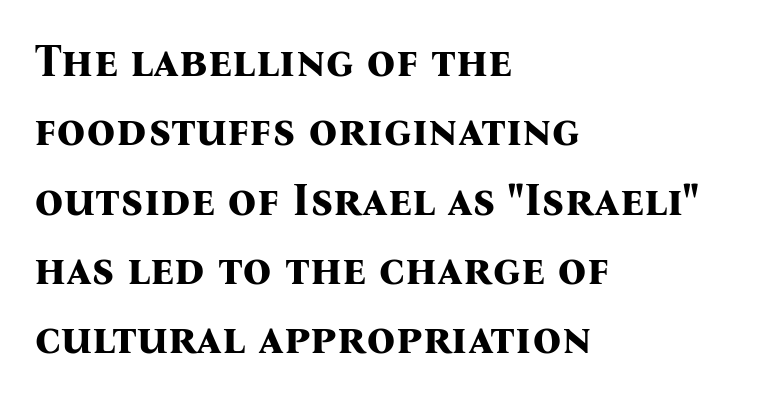
The letters stand upright; this is a roman face. All the whitespace from short lines collects on the right. Is the letter spacing exaggerated? No — it looks like the ordinary default. Weight check: bold — yes, fully.
